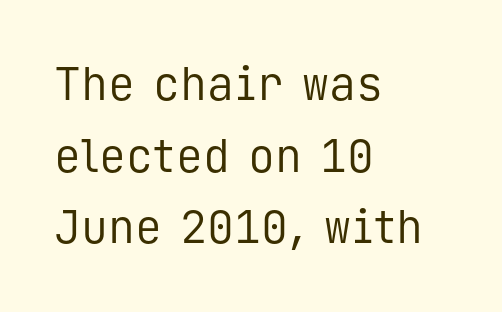
{"serif": "no", "italic": "no", "bold": "no", "weight": "regular", "width": "normal", "stroke_contrast": "low", "x_height": "medium", "monospaced": "yes", "underline": "no", "align": "left", "line_spacing": "normal", "line_spacing_ratio": 1.59, "letter_spacing": "normal", "letter_spacing_em": 0.0, "glyph_px": 45}
